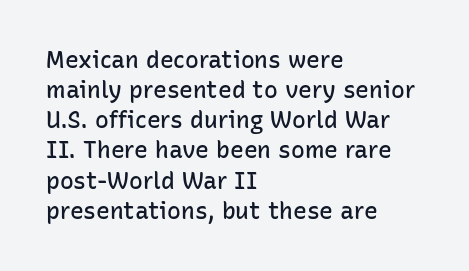
{"italic": "no", "bold": "semi", "underline": "no", "align": "left", "line_spacing": "normal", "line_spacing_ratio": 1.31, "letter_spacing": "normal", "letter_spacing_em": 0.0, "glyph_px": 23}
